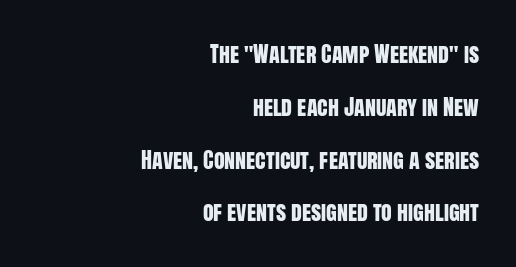
Q: Is the text italic (slanted)? A: No, it is upright.
Q: Is the text underlined? A: No.
Q: How is the paragraph aligned? A: Right-aligned.
Q: Is the spacing between letters normal or unusually wide? A: Normal.
Q: Is the spacing between lines tight, normal or loose? A: Loose.
